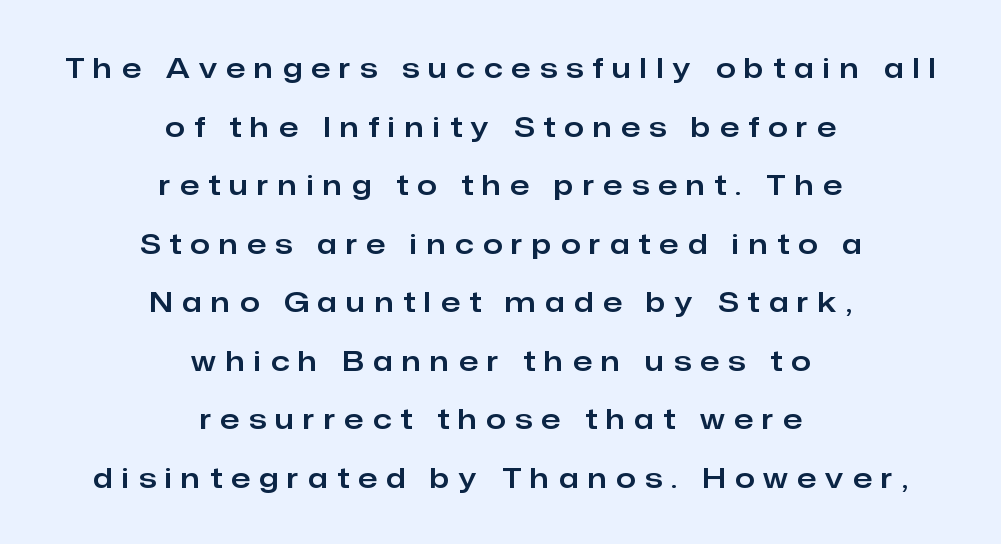
Horizontally, the lines are justified to the midpoint only. The face used here is proportionally spaced, like ordinary book or web type. Underline: absent. Widely set lines give the paragraph a tall, airy silhouette. This sample uses a sans-serif face.
